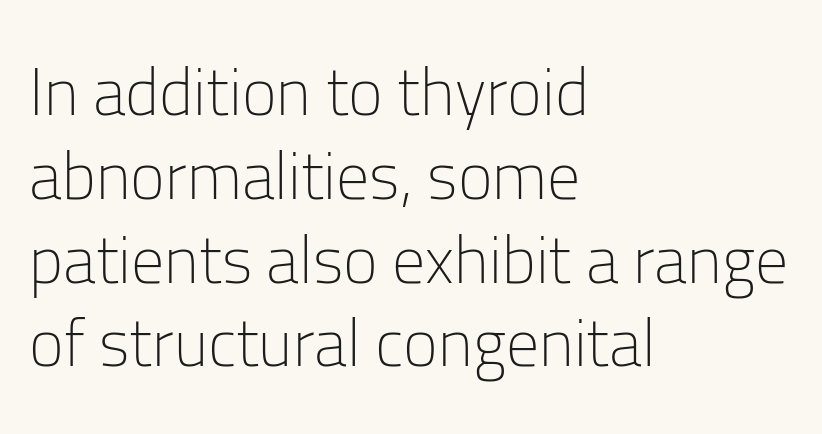
Italic: no, the glyphs are upright roman. Observe the absence of serifs on each vertical stroke in this sample. The line texture is even and compact thanks to regular tracking. Successive baselines arrive at the customary interval. The compositor pushed each line to the left boundary.
